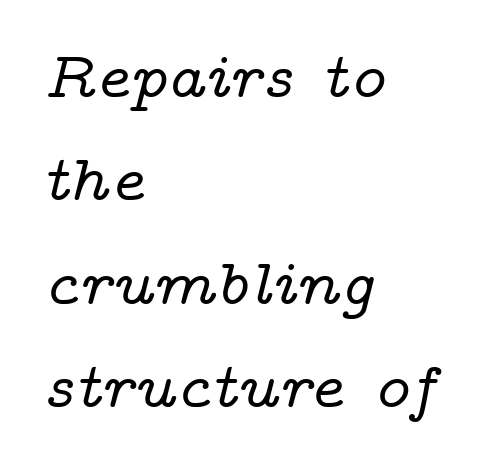
{"serif": "yes", "italic": "yes", "lean": "right", "slant_degrees": 14, "width": "wide", "stroke_contrast": "low", "x_height": "medium", "monospaced": "no", "underline": "no", "align": "left", "line_spacing": "normal", "line_spacing_ratio": 1.59, "letter_spacing": "normal", "letter_spacing_em": 0.0, "glyph_px": 65}
